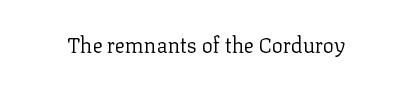
Q: Is the text bold? A: No.
Q: Is the text italic (slanted)? A: No, it is upright.
Q: Is the text underlined? A: No.
Q: Is the spacing between letters normal or unusually wide? A: Normal.
